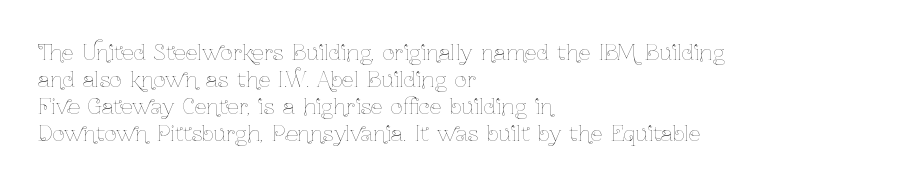
The image shows 21 px text type, upright; set left-aligned, normal line spacing (1.29x), normal letter spacing, not underlined.
